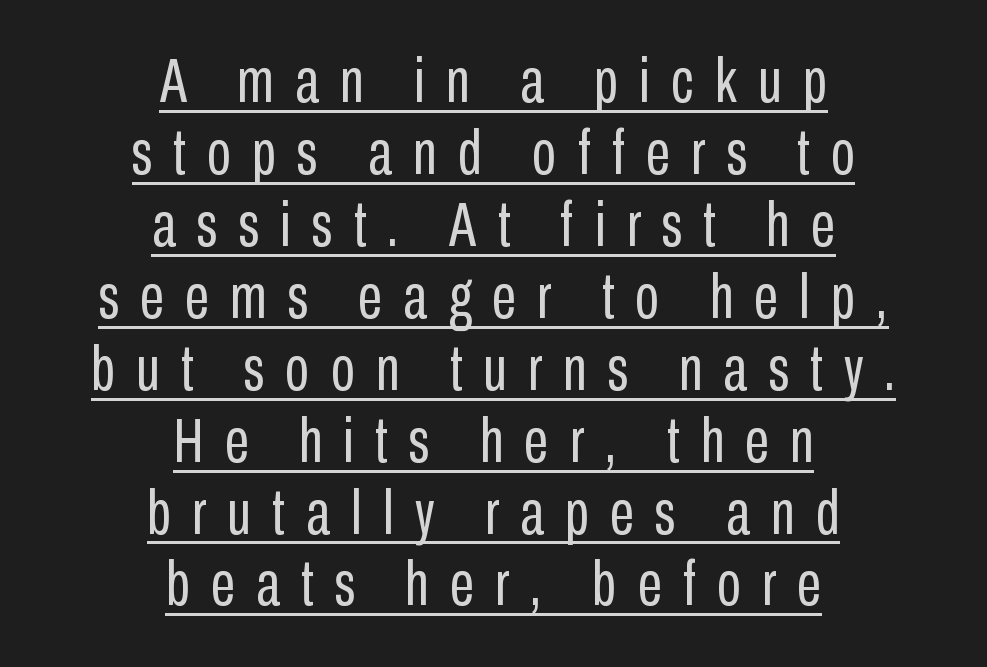
The letterforms stand isolated, each surrounded by extra space. No letter is thick-stroked: the sample isn't bold. Nope, not italic — everything's standing straight. Think of a printed novel: that variable character pitch is what you see here.
